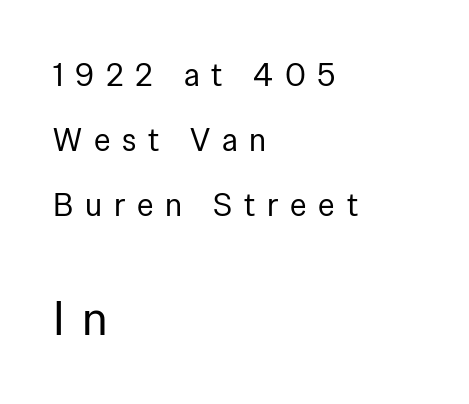
{"serif": "no", "italic": "no", "bold": "no", "weight": "regular", "width": "normal", "stroke_contrast": "low", "x_height": "medium", "monospaced": "no", "underline": "no", "align": "left", "line_spacing": "loose", "line_spacing_ratio": 2.03, "letter_spacing": "wide", "letter_spacing_em": 0.37, "larger_block": "second", "size_ratio": 1.5, "glyph_px": 48}
